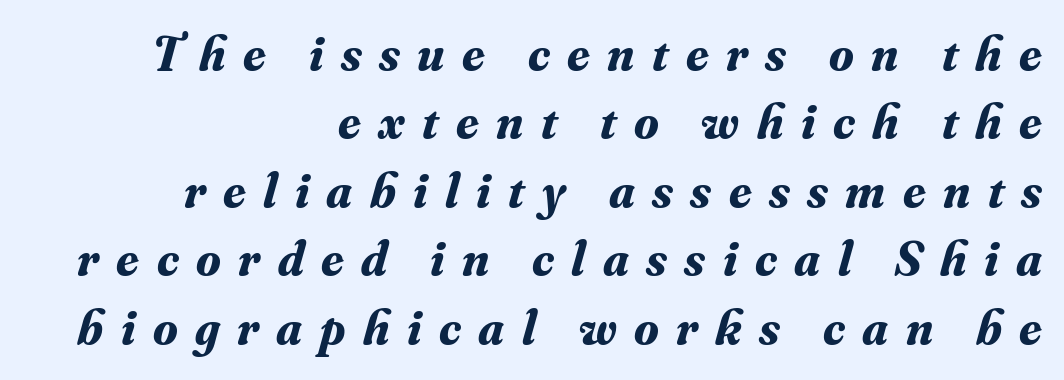
{"serif": "yes", "italic": "yes", "lean": "right", "slant_degrees": 16, "bold": "yes", "weight": "bold", "width": "normal", "stroke_contrast": "medium", "x_height": "small", "monospaced": "no", "underline": "no", "align": "right", "line_spacing": "normal", "line_spacing_ratio": 1.37, "letter_spacing": "wide", "letter_spacing_em": 0.35, "glyph_px": 50}
